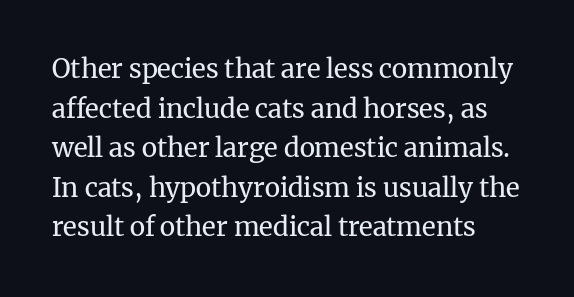
The image shows 26 px text type, upright; set normal line spacing (1.52x), normal letter spacing, not underlined.
